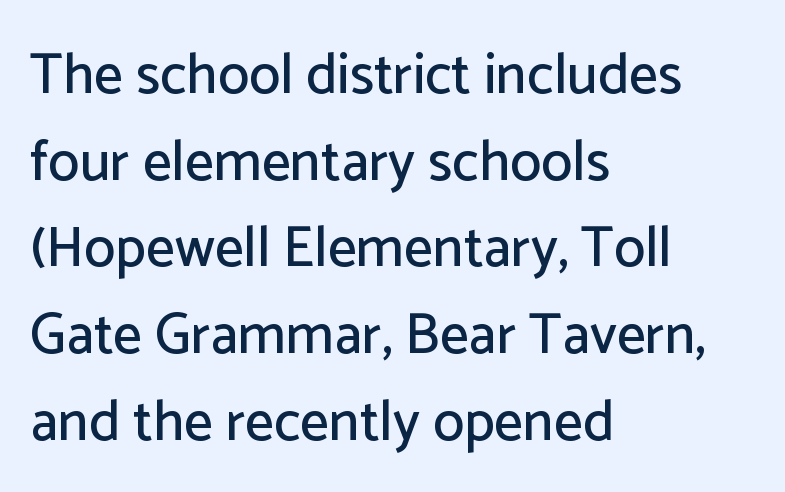
{"serif": "no", "italic": "no", "width": "normal", "stroke_contrast": "low", "x_height": "medium", "monospaced": "no", "underline": "no", "align": "left", "line_spacing": "normal", "line_spacing_ratio": 1.52, "letter_spacing": "normal", "letter_spacing_em": 0.0, "glyph_px": 57}
